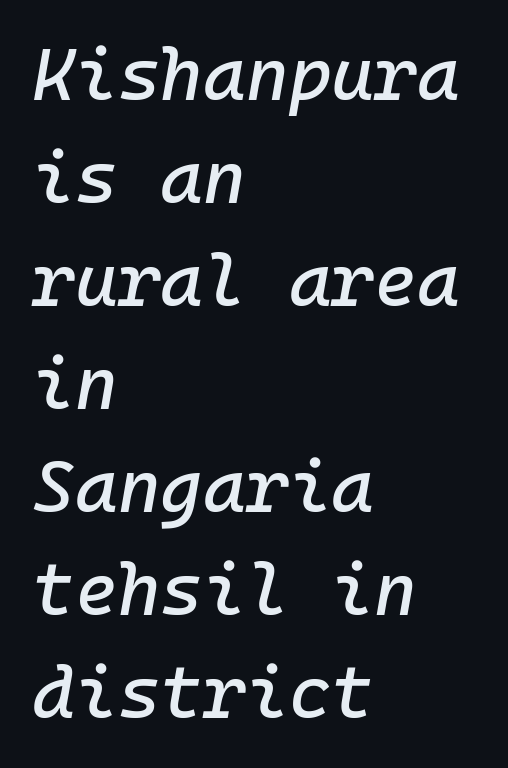
The gap between lines stays unmarked. Looking at the ascenders, they clearly lean. Each word holds together tightly as a unit, with standard inter-letter gaps. The space between consecutive lines is moderate.
